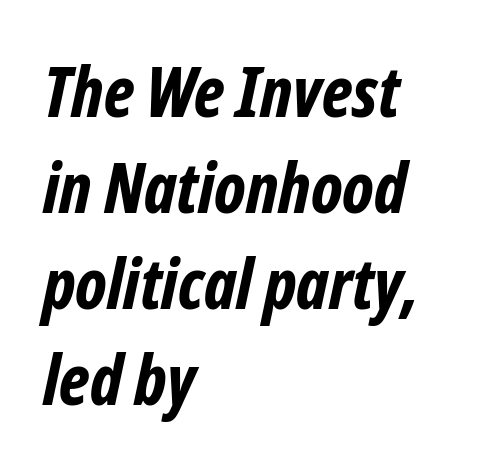
The image shows 69 px bold, condensed type, italic (leaning right); set left-aligned, normal line spacing (1.39x), normal letter spacing, not underlined; low stroke contrast and a medium x-height.
